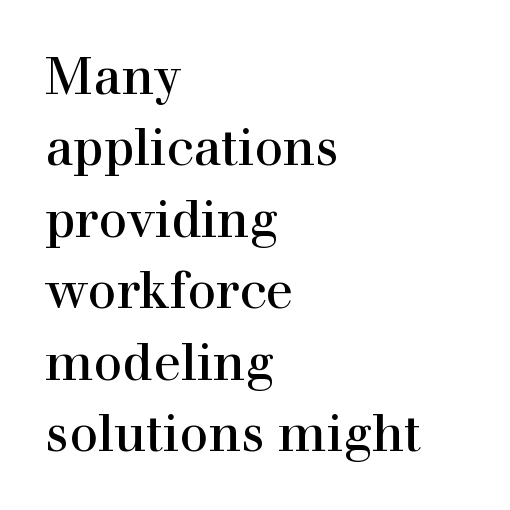
Q: Is the text italic (slanted)? A: No, it is upright.
Q: Is the typeface a serif or a sans-serif typeface? A: Serif.
Q: Is the text underlined? A: No.
Q: How is the paragraph aligned? A: Left-aligned.
Q: Is the spacing between letters normal or unusually wide? A: Normal.
Q: Is the spacing between lines tight, normal or loose? A: Normal.
Q: Width (condensed, normal, or wide)? A: Normal.
Q: x-height? A: Medium.
Q: Monospaced? A: No.
